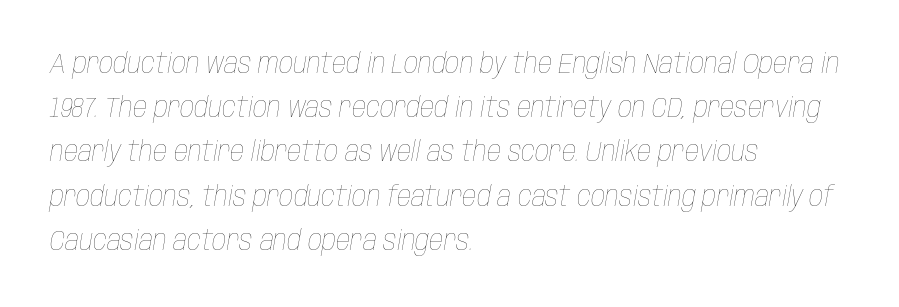
{"italic": "yes", "lean": "right", "slant_degrees": 10, "bold": "no", "weight": "thin", "width": "condensed", "stroke_contrast": "low", "x_height": "large", "monospaced": "no", "underline": "no", "align": "left", "line_spacing": "normal", "line_spacing_ratio": 1.58, "letter_spacing": "normal", "letter_spacing_em": 0.0, "glyph_px": 28}
